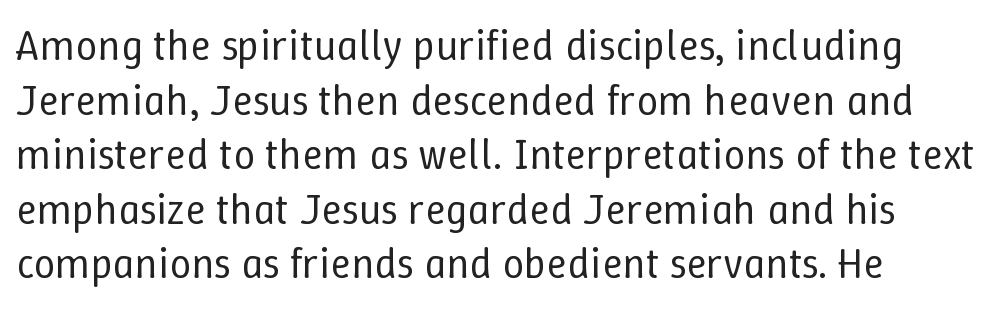
The image shows 43 px regular-weight type, upright; set left-aligned, normal line spacing (1.27x), normal letter spacing, not underlined; low stroke contrast and a medium x-height.
